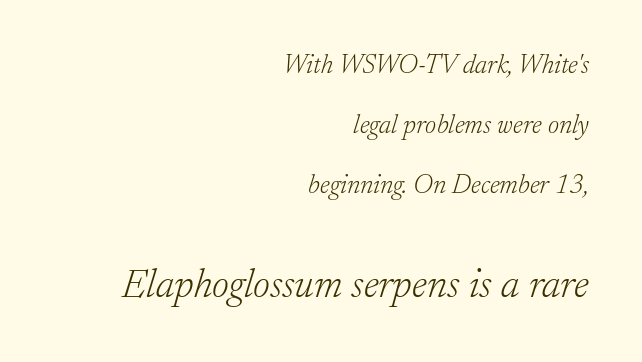
{"serif": "yes", "italic": "yes", "lean": "right", "slant_degrees": 17, "bold": "no", "weight": "light", "width": "normal", "stroke_contrast": "low", "x_height": "small", "monospaced": "no", "underline": "no", "align": "right", "line_spacing": "loose", "line_spacing_ratio": 2.23, "letter_spacing": "normal", "letter_spacing_em": 0.0, "larger_block": "second", "size_ratio": 1.52, "glyph_px": 41}
